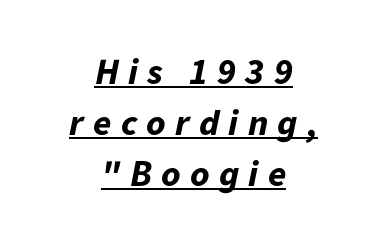
Regarding leading, the lines here are spaced in the standard way. Each letter keeps its own natural width here, so spacing adapts to shape. Slanted lettering throughout. In designer terms, the underline attribute is active on this setting. Casual observation: everything's sitting right in the middle. The font is running at its bold setting.
